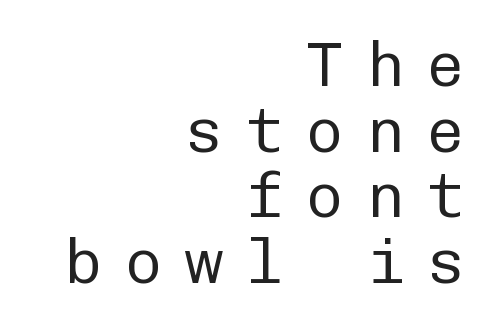
Is this a sans? Yes — the strokes have no serifs. Horizontally, the lines are justified to the trailing edge only. The type is letterspaced generously, with wide tracking. Baseline-to-baseline distance is barely more than the letter height.
